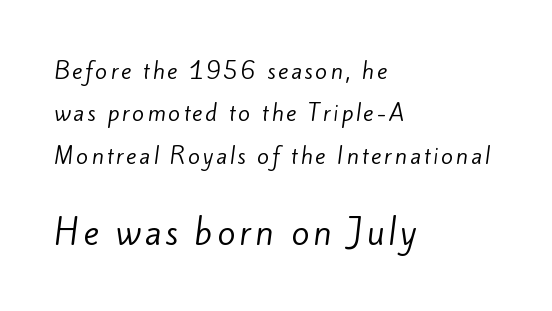
The image shows 33 px regular-weight sans-serif type; set left-aligned, loose line spacing (1.93x), not underlined; the second (bottom) block is 1.5x larger; low stroke contrast and a small x-height.
